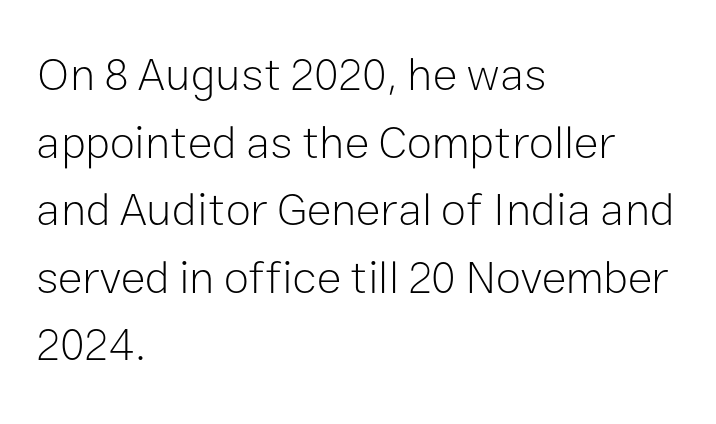
The image shows 46 px light sans-serif type, upright; set left-aligned, normal line spacing (1.47x), normal letter spacing, not underlined; low stroke contrast and a medium x-height.
